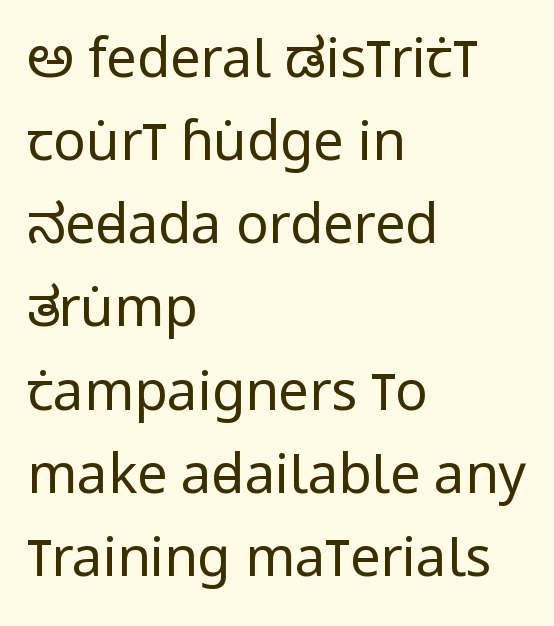
Weight: in the light-to-regular range. Characters follow at the spacing the type designer built in. Anything drawn beneath the words? Only blank space. Horizontally, the lines are justified to the leading edge only. Whoever set this chose a conventional vertical rhythm. The characters display no serif detailing; their extremities are plain.
